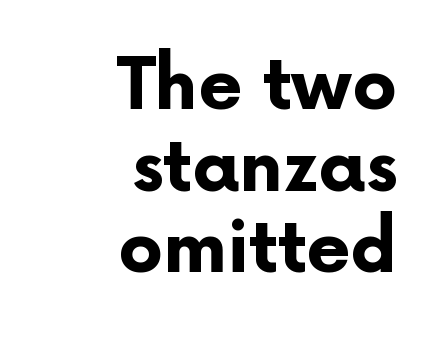
The image shows 71 px bold sans-serif type, upright; set right-aligned, tight line spacing (1.15x), normal letter spacing, not underlined; low stroke contrast and a medium x-height.
